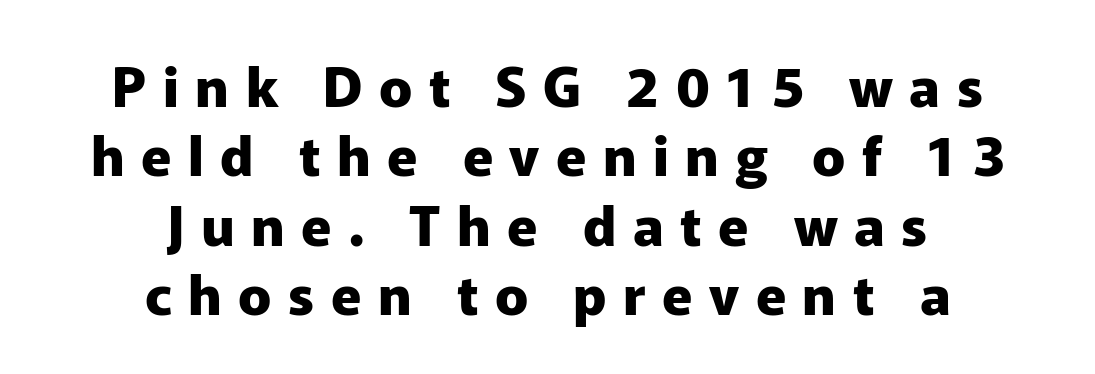
{"serif": "no", "italic": "no", "bold": "yes", "weight": "heavy", "width": "normal", "stroke_contrast": "low", "x_height": "medium", "monospaced": "no", "underline": "no", "align": "center", "line_spacing": "normal", "line_spacing_ratio": 1.26, "letter_spacing": "wide", "letter_spacing_em": 0.3, "glyph_px": 55}
